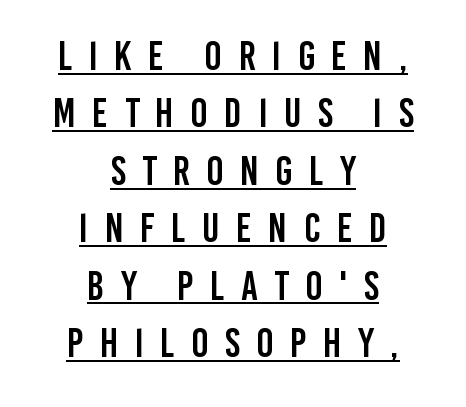
The image shows 41 px condensed sans-serif type, upright; set centered, normal line spacing (1.4x), unusually wide letter spacing (+0.4 em), underlined; low stroke contrast and a large x-height.
